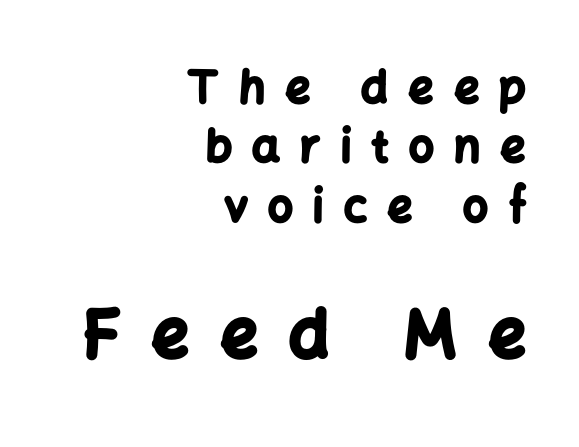
{"serif": "no", "italic": "no", "bold": "yes", "weight": "bold", "width": "normal", "stroke_contrast": "low", "x_height": "medium", "monospaced": "no", "underline": "no", "align": "right", "line_spacing": "normal", "line_spacing_ratio": 1.35, "letter_spacing": "wide", "letter_spacing_em": 0.46, "larger_block": "second", "size_ratio": 1.5, "glyph_px": 66}
